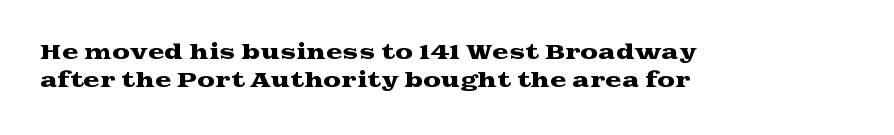
{"italic": "no", "underline": "no", "align": "left", "line_spacing": "normal", "line_spacing_ratio": 1.41, "letter_spacing": "normal", "letter_spacing_em": 0.0, "glyph_px": 20}
